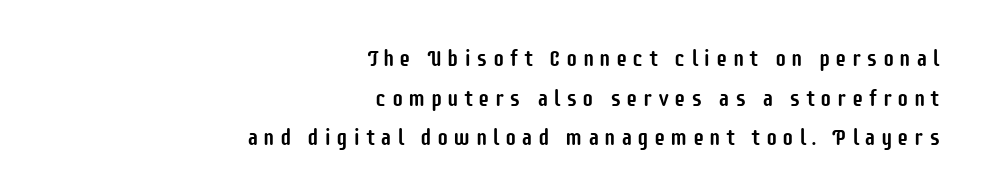
{"italic": "no", "underline": "no", "align": "right", "line_spacing_ratio": 1.72, "letter_spacing": "wide", "letter_spacing_em": 0.22, "glyph_px": 23}
